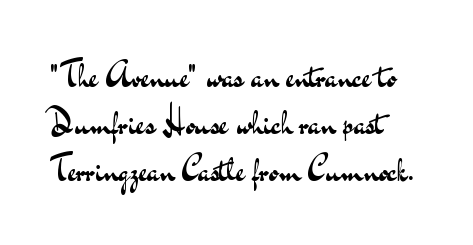
The image shows 34 px regular-weight, wide sans-serif type; set left-aligned, normal line spacing (1.38x), normal letter spacing, not underlined; medium stroke contrast and a small x-height.
